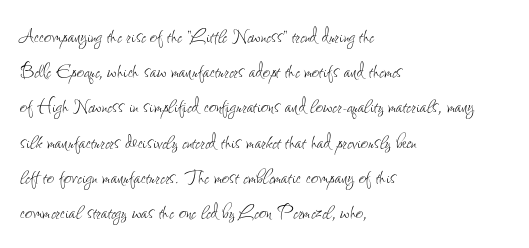
The image shows 25 px text type; set left-aligned, normal line spacing (1.41x), normal letter spacing, not underlined.
